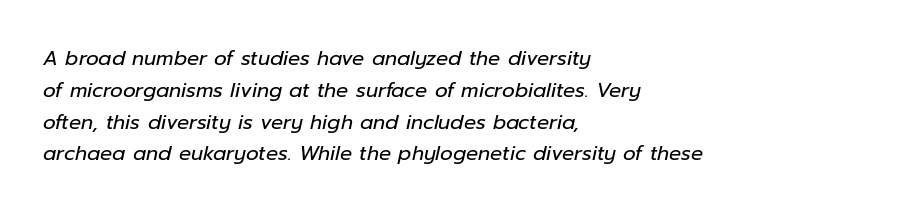
The image shows 20 px text type, italic (leaning right); set left-aligned, normal line spacing (1.59x), normal letter spacing, not underlined.
